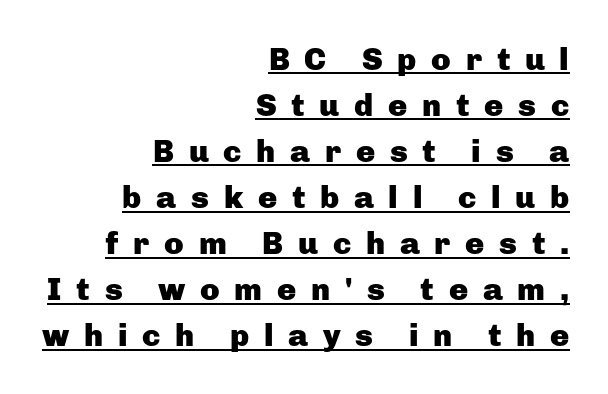
There is plenty of visible air inserted between adjacent glyphs. The strokes are fattened all the way to bold. Visually the block forms a straight wall on the right and a jagged coastline on the left. A rule runs beneath these lines of type. Ordinary non-slanted type is in use.
